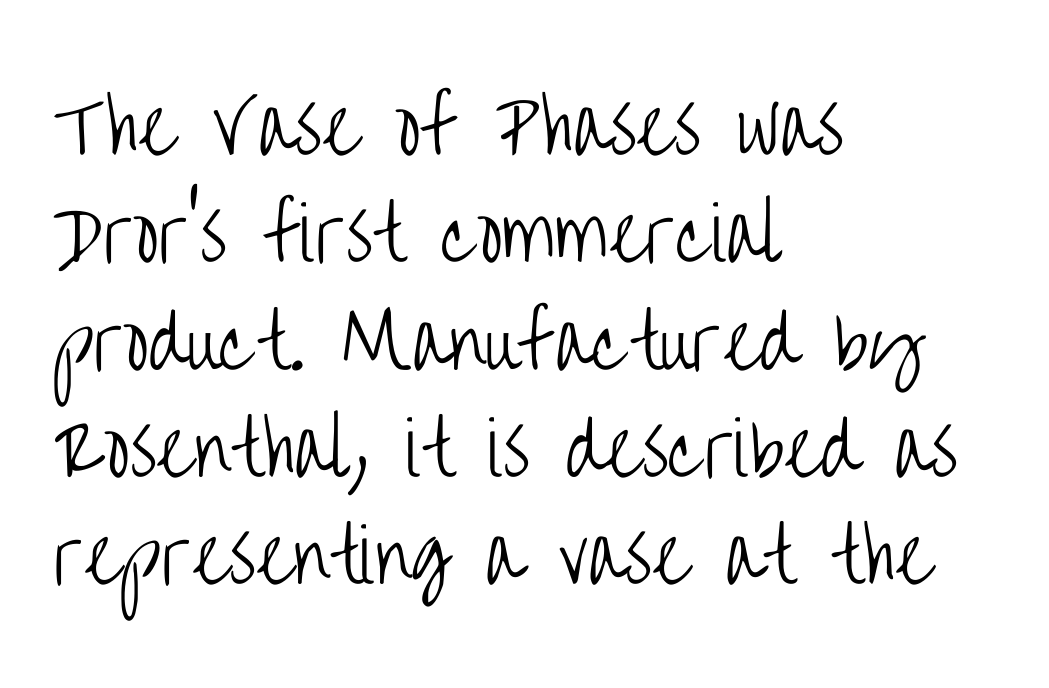
The image shows 73 px light, condensed sans-serif type, upright; set left-aligned, normal line spacing (1.47x), normal letter spacing, not underlined; low stroke contrast and a large x-height.
